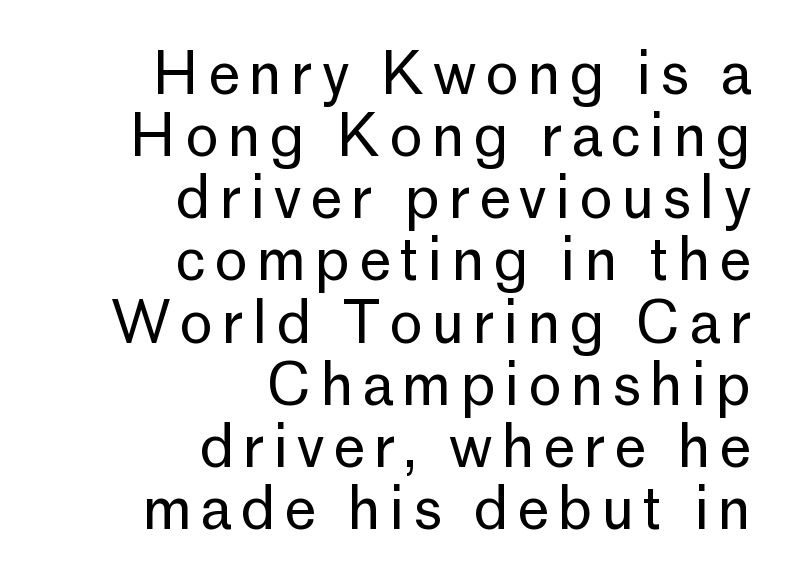
Quick note: interline space is minimal. Examine the stroke ends and you'll find no serifs. The text block is weighted toward the right margin, trailing off unevenly leftward. Character widths vary here, with narrow letters taking less room than wide ones. It's the straight-up-and-down kind of type. Letters rest on an invisible, unmarked baseline.
